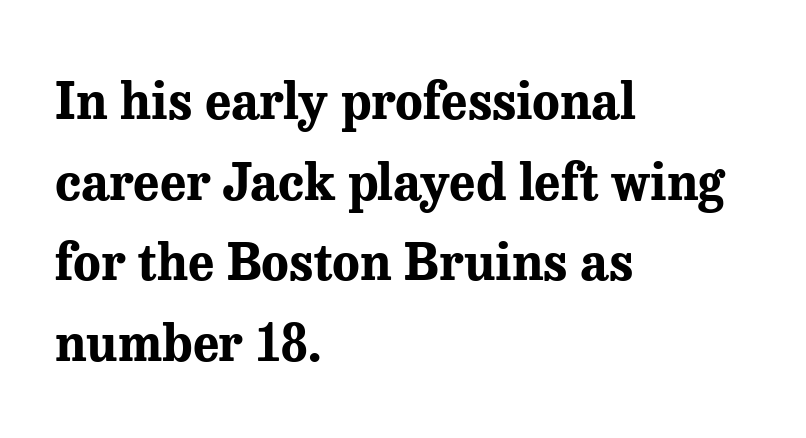
Q: Is the text bold? A: Yes.
Q: Is the text italic (slanted)? A: No, it is upright.
Q: Is the typeface a serif or a sans-serif typeface? A: Serif.
Q: Is the text underlined? A: No.
Q: How is the paragraph aligned? A: Left-aligned.
Q: Is the spacing between letters normal or unusually wide? A: Normal.
Q: Is the spacing between lines tight, normal or loose? A: Normal.
Q: Width (condensed, normal, or wide)? A: Normal.
Q: Stroke contrast? A: Medium.
Q: x-height? A: Medium.
Q: Monospaced? A: No.
